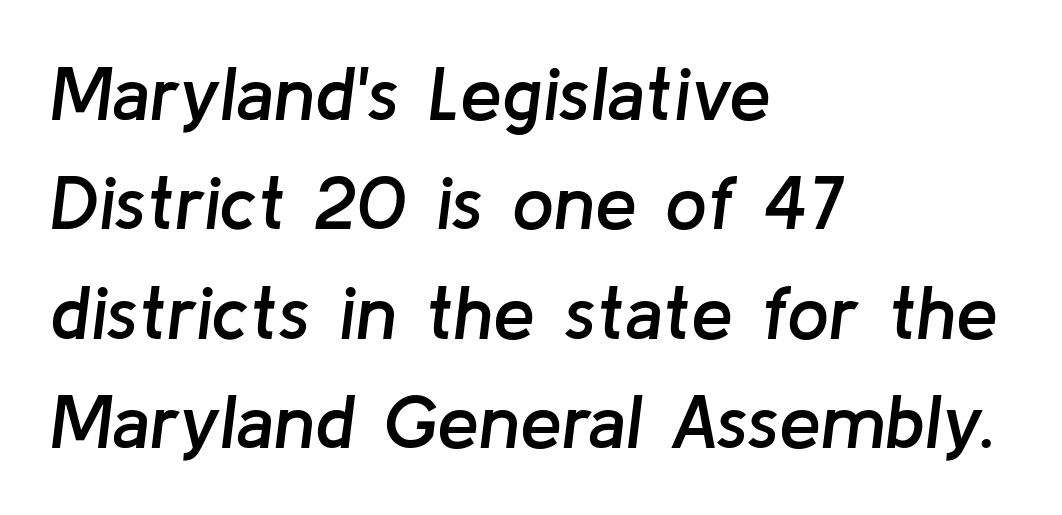
{"italic": "yes", "lean": "right", "slant_degrees": 8, "bold": "semi", "weight": "semibold", "width": "normal", "stroke_contrast": "low", "x_height": "medium", "monospaced": "no", "underline": "no", "align": "left", "line_spacing": "normal", "line_spacing_ratio": 1.46, "letter_spacing": "normal", "letter_spacing_em": 0.0, "glyph_px": 75}
